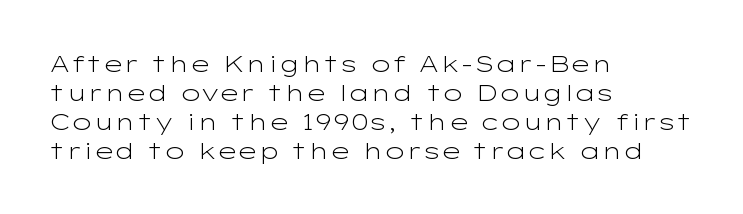
{"italic": "no", "bold": "no", "underline": "no", "align": "left", "line_spacing": "normal", "line_spacing_ratio": 1.26, "letter_spacing": "normal", "letter_spacing_em": 0.0, "glyph_px": 23}
